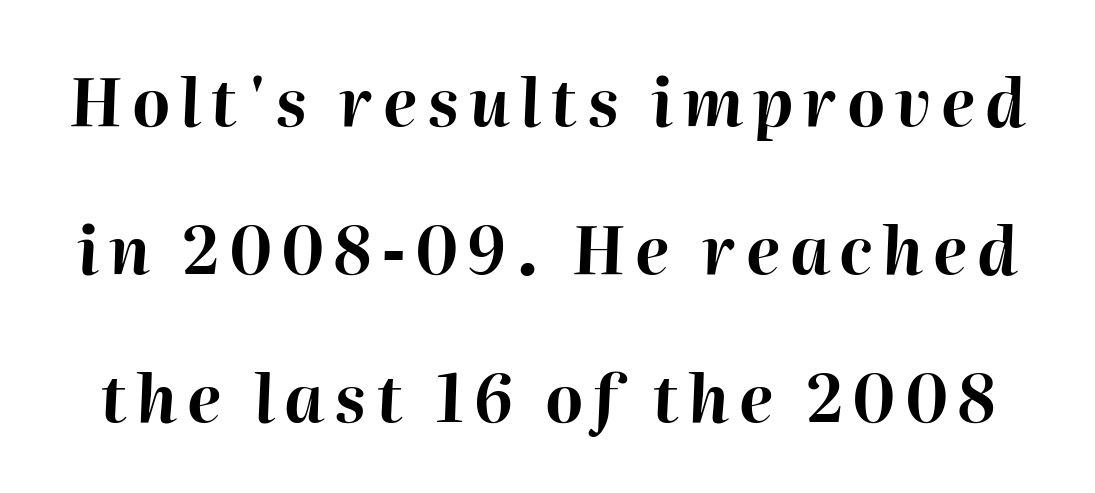
{"italic": "yes", "lean": "right", "slant_degrees": 2, "bold": "yes", "weight": "bold", "width": "normal", "stroke_contrast": "high", "x_height": "medium", "monospaced": "no", "underline": "no", "line_spacing": "loose", "line_spacing_ratio": 2.28, "glyph_px": 65}
